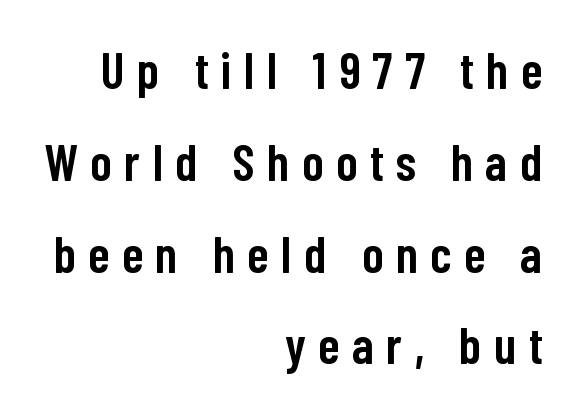
The image shows 51 px semibold, condensed sans-serif type, upright; set right-aligned, line spacing 1.8x, unusually wide letter spacing (+0.25 em), not underlined; low stroke contrast and a medium x-height.
